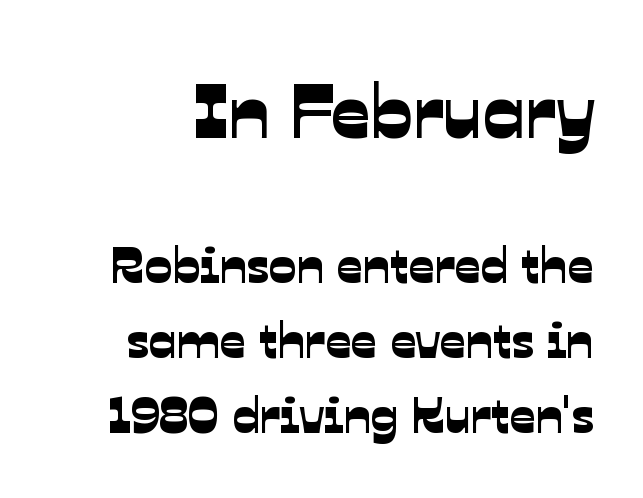
Q: Is the typeface a serif or a sans-serif typeface? A: Sans-serif.
Q: Is the text underlined? A: No.
Q: Is the spacing between letters normal or unusually wide? A: Normal.
Q: Is the spacing between lines tight, normal or loose? A: Normal.
Q: Which block of text is set in a larger size, the first (top) or the second (bottom)? A: The first (top) one.
Q: Width (condensed, normal, or wide)? A: Normal.
Q: Stroke contrast? A: Low.
Q: x-height? A: Medium.
Q: Monospaced? A: No.
